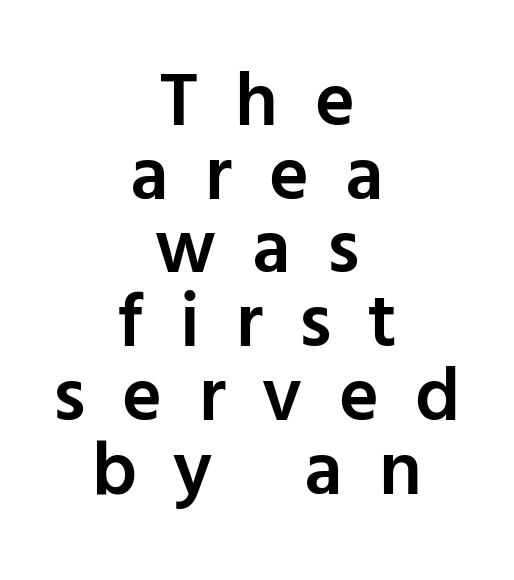
Q: Is the text bold? A: Semi-bold.
Q: Is the text italic (slanted)? A: No, it is upright.
Q: Is the typeface a serif or a sans-serif typeface? A: Sans-serif.
Q: Is the text underlined? A: No.
Q: How is the paragraph aligned? A: Centered.
Q: Is the spacing between letters normal or unusually wide? A: Unusually wide.
Q: Is the spacing between lines tight, normal or loose? A: Tight.
Q: Width (condensed, normal, or wide)? A: Normal.
Q: Stroke contrast? A: Low.
Q: x-height? A: Medium.
Q: Monospaced? A: No.
